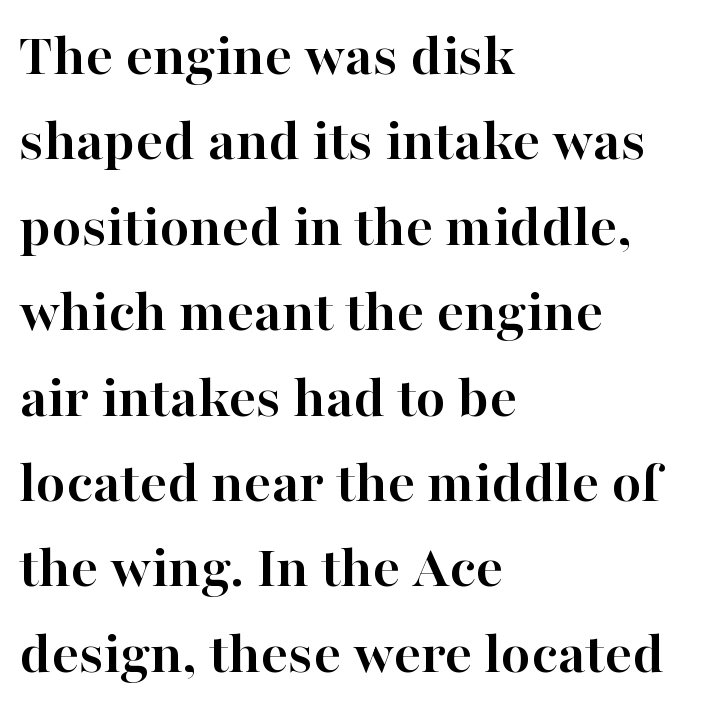
Descender tails drop into unmarked territory. The lines are quadded left. Typographically, this falls in the serif category. Varying glyph widths throughout — classic text-font behaviour.
